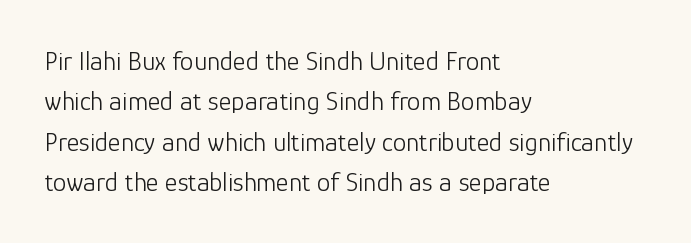
The image shows 27 px text type, upright; set left-aligned, normal line spacing (1.5x), normal letter spacing, not underlined.
